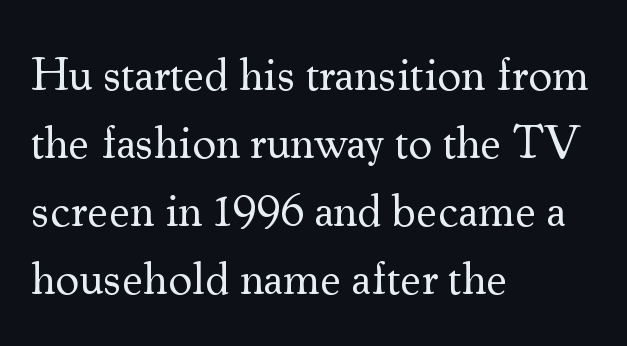
Reading down the block, your eye returns to a fixed left position each line. The words here are not underlined. Do the characters align in a grid? No, the font is proportional. What's the leading like? Ordinary, nothing unusual.
